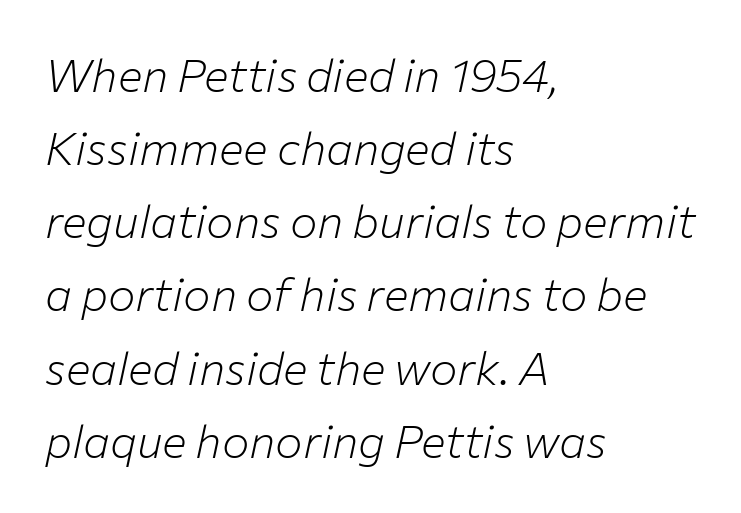
Caption: standard tracking, unaltered. The strokes are not fattened; the text isn't bold. Left-aligned paragraph, ragged on the right. Unmarked baselines from the first word to the last. Interline gaps are of average width in this sample.
